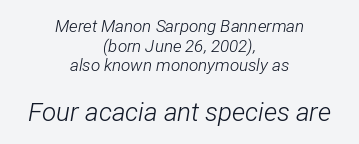
{"italic": "yes", "lean": "right", "slant_degrees": 12, "bold": "no", "underline": "no", "align": "center", "line_spacing_ratio": 1.16, "letter_spacing": "normal", "letter_spacing_em": 0.0, "larger_block": "second", "size_ratio": 1.53, "glyph_px": 26}
